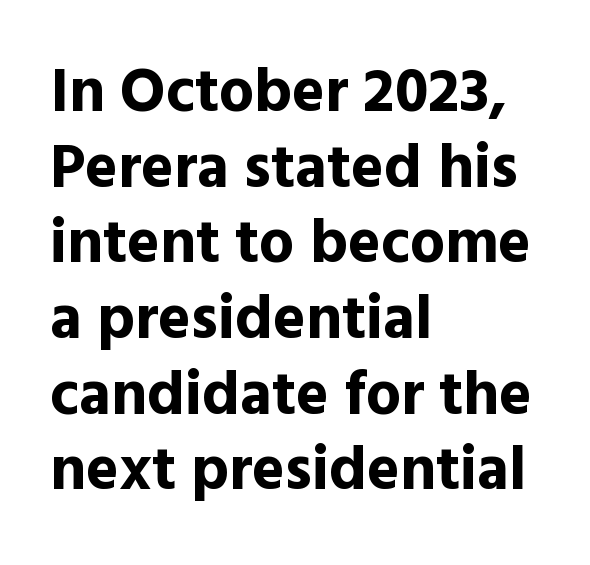
{"serif": "no", "italic": "no", "bold": "yes", "weight": "bold", "width": "normal", "x_height": "medium", "monospaced": "no", "underline": "no", "align": "left", "line_spacing_ratio": 1.22, "letter_spacing": "normal", "letter_spacing_em": 0.0, "glyph_px": 62}
